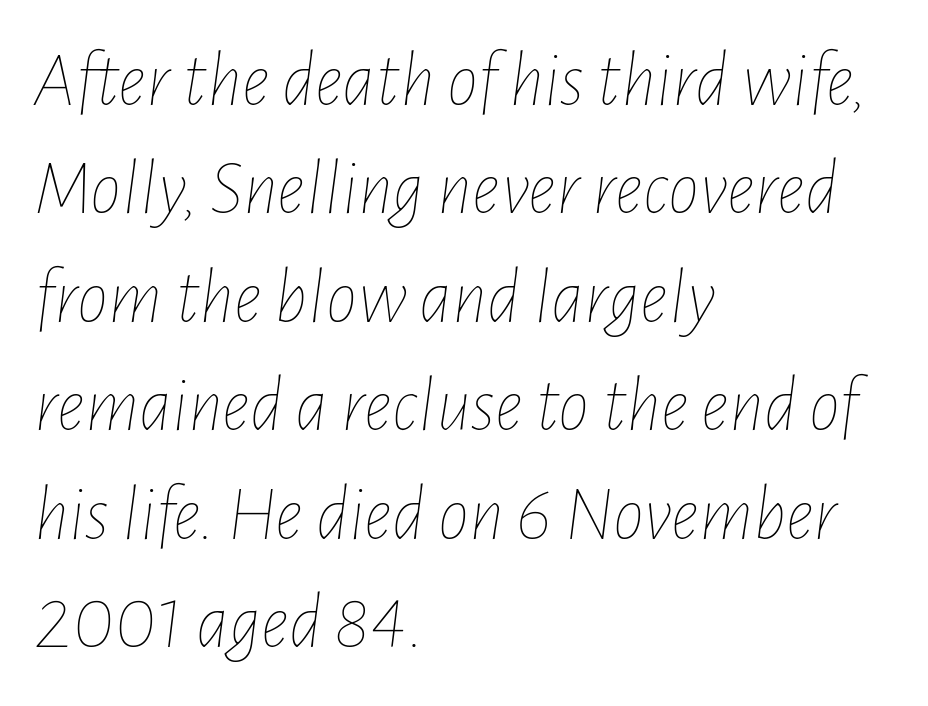
{"italic": "yes", "lean": "right", "slant_degrees": 7, "bold": "no", "weight": "thin", "width": "condensed", "stroke_contrast": "low", "x_height": "medium", "monospaced": "no", "underline": "no", "align": "left", "line_spacing": "normal", "line_spacing_ratio": 1.39, "letter_spacing": "normal", "letter_spacing_em": 0.0, "glyph_px": 78}
